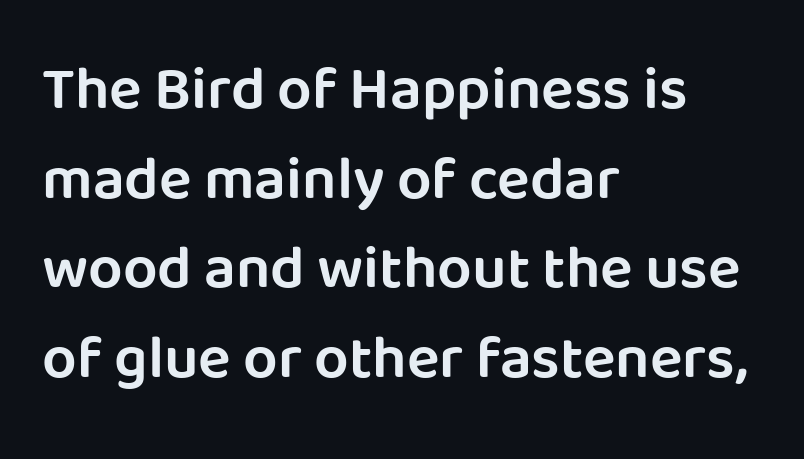
The image shows 61 px semibold sans-serif type, upright; set left-aligned, normal line spacing (1.47x), normal letter spacing, not underlined; low stroke contrast and a large x-height.
